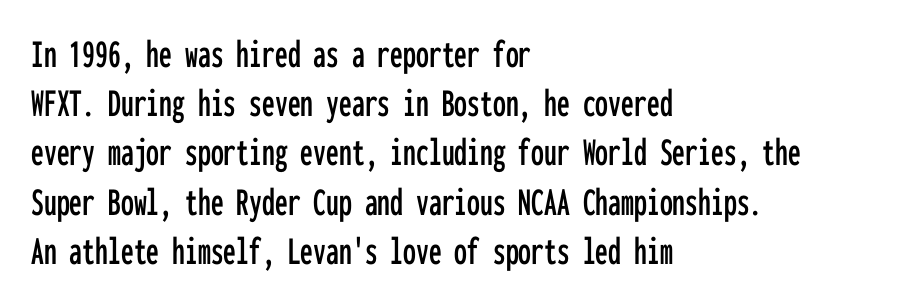
Is the block centered? No — it sits flush against the left margin. Serif or sans? Sans — the stroke terminals are bare. Every character here occupies the same horizontal width, giving the sample a typewriter-like rhythm. Every character sits straight up, as roman type does.
